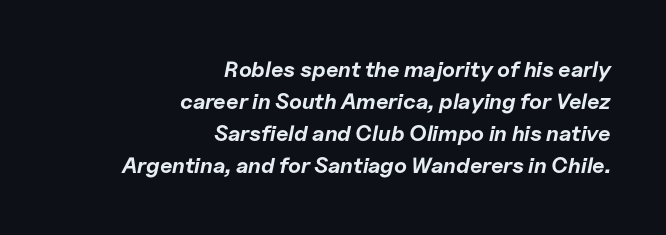
The lines are quadded right. Does the leading feel generous? No, just average. The whole block is typeset with a tilt. In terms of weight, the rendering is a true, heavy bold. Underlining? Definitely not there. The rendering keeps characters at their native spacing.
